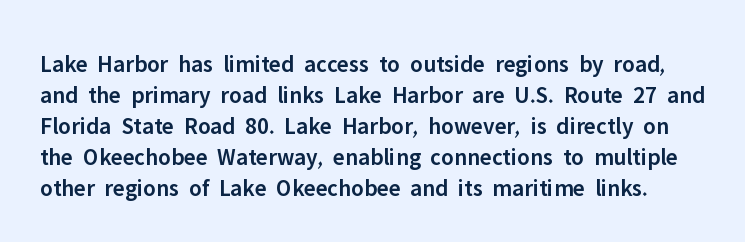
{"italic": "no", "bold": "semi", "underline": "no", "line_spacing": "normal", "line_spacing_ratio": 1.29, "letter_spacing": "normal", "letter_spacing_em": 0.0, "glyph_px": 24}
